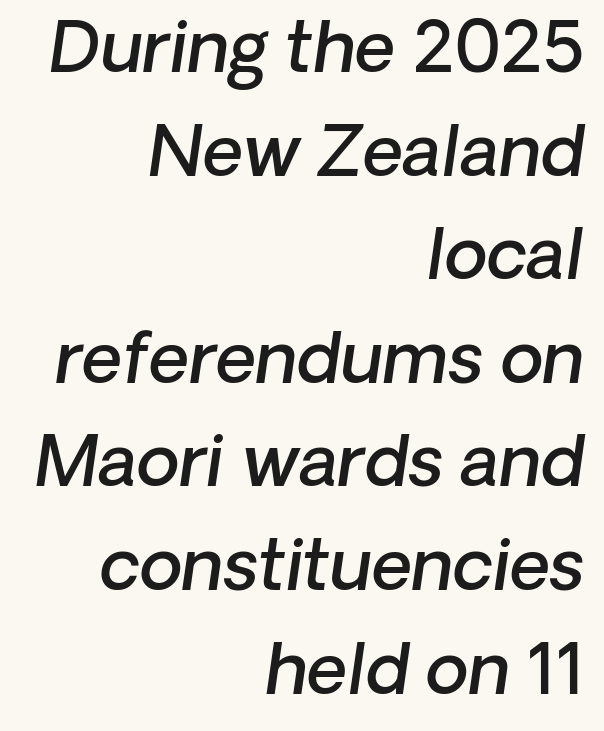
Standard letterfit; no display-style spreading of the glyphs. This sample has the flowing, uneven cadence of proportional lettering. These words are printed semibold, heavier than regular yet not bold. If you drew a line through each stem, it would be angled.
